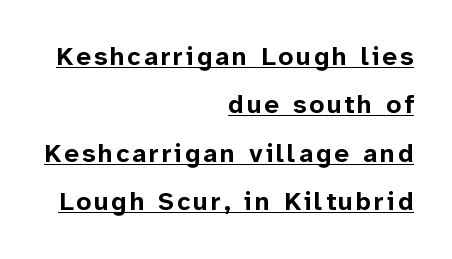
The image shows 26 px bold type, upright; set right-aligned, line spacing 1.86x, underlined.
